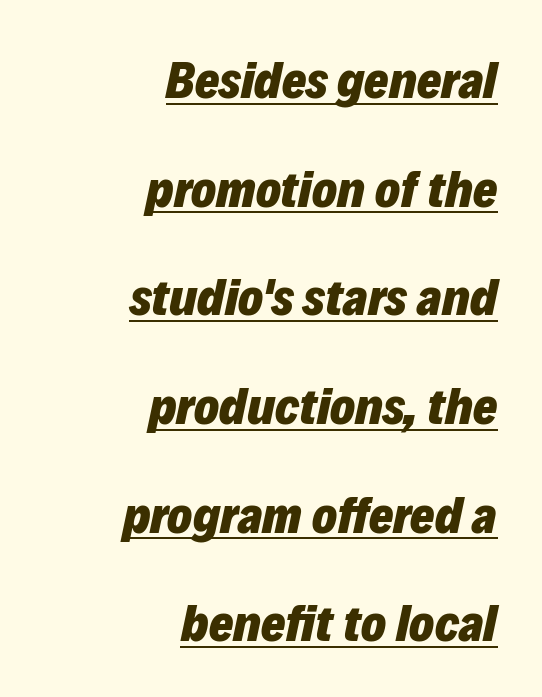
The image shows 52 px heavy type, italic (leaning right); set right-aligned, loose line spacing (2.09x), normal letter spacing, underlined; low stroke contrast and a medium x-height.
